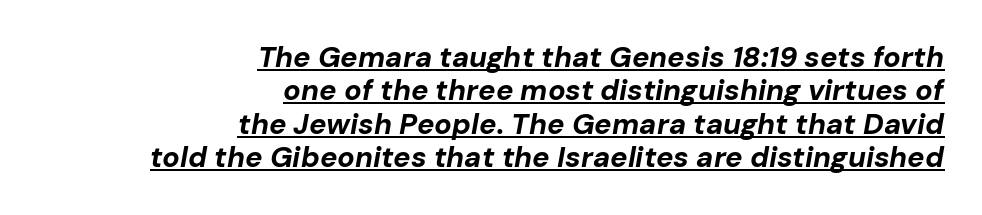
Q: Is the text bold? A: Yes.
Q: Is the text italic (slanted)? A: Yes, it leans right by about 10 degrees.
Q: Is the text underlined? A: Yes.
Q: How is the paragraph aligned? A: Right-aligned.
Q: Is the spacing between letters normal or unusually wide? A: Normal.
Q: Is the spacing between lines tight, normal or loose? A: Tight.
Q: Width (condensed, normal, or wide)? A: Normal.
Q: Stroke contrast? A: Low.
Q: x-height? A: Medium.
Q: Monospaced? A: No.
